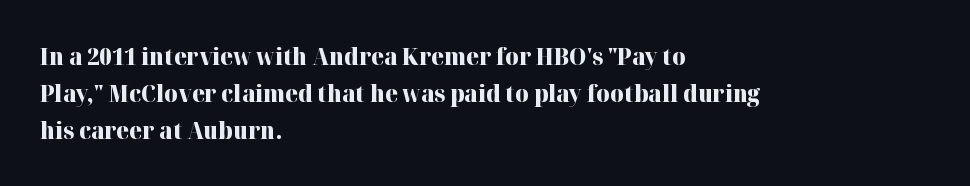
{"italic": "no", "bold": "yes", "underline": "no", "align": "left", "line_spacing": "normal", "line_spacing_ratio": 1.6, "letter_spacing": "normal", "letter_spacing_em": 0.0, "glyph_px": 23}
